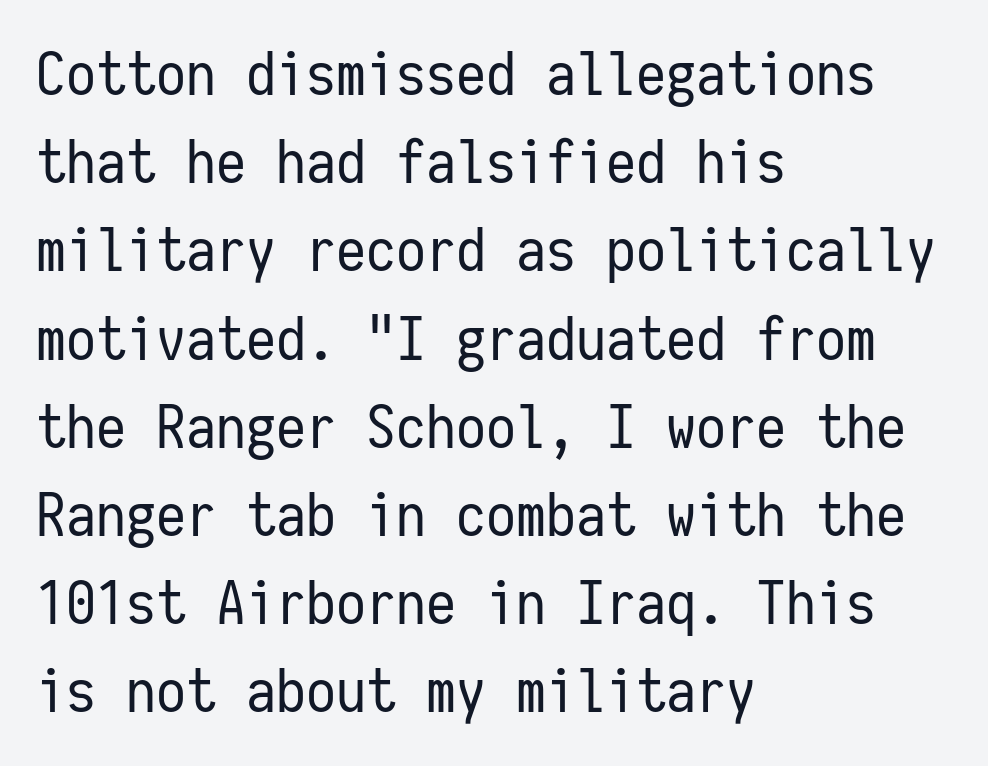
The image shows 60 px regular-weight, condensed sans-serif type, upright, monospaced; set left-aligned, normal line spacing (1.47x), normal letter spacing, not underlined; low stroke contrast and a medium x-height.
